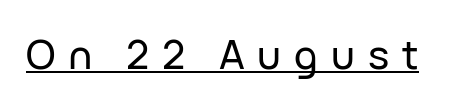
{"serif": "no", "italic": "no", "width": "normal", "stroke_contrast": "low", "x_height": "medium", "monospaced": "no", "underline": "yes", "letter_spacing": "wide", "letter_spacing_em": 0.32, "glyph_px": 40}
